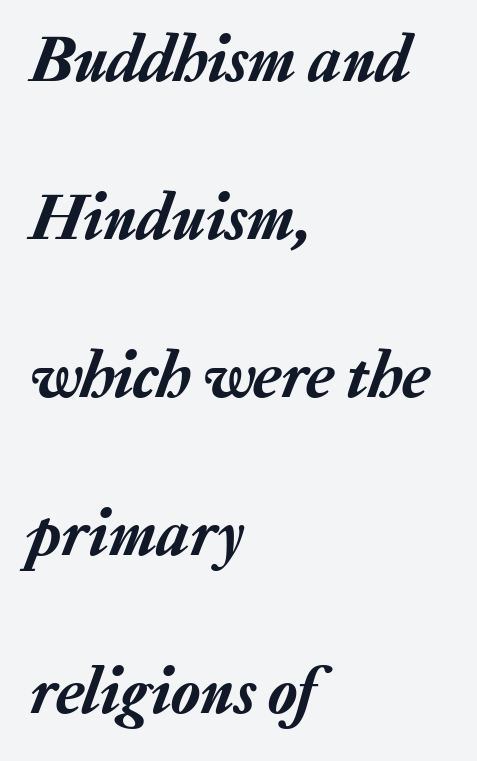
{"italic": "yes", "lean": "right", "slant_degrees": 20, "width": "normal", "stroke_contrast": "low", "x_height": "medium", "monospaced": "no", "underline": "no", "align": "left", "line_spacing": "loose", "line_spacing_ratio": 2.36, "letter_spacing": "normal", "letter_spacing_em": 0.0, "glyph_px": 67}
